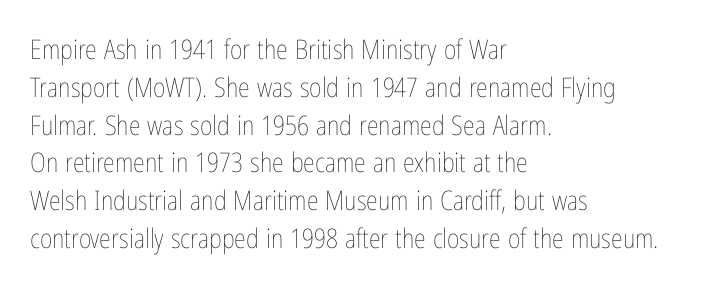
Q: Is the text bold? A: No.
Q: Is the text italic (slanted)? A: No, it is upright.
Q: Is the text underlined? A: No.
Q: How is the paragraph aligned? A: Left-aligned.
Q: Is the spacing between letters normal or unusually wide? A: Normal.
Q: Is the spacing between lines tight, normal or loose? A: Normal.
